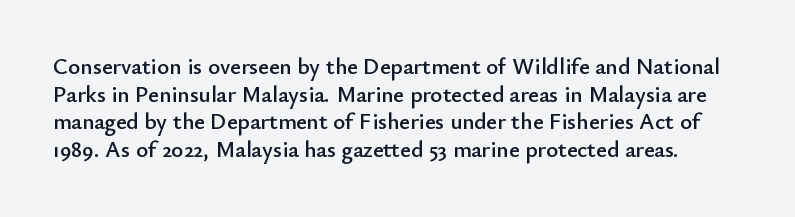
Tracking here is standard; glyphs follow each other at the usual distance. Ascenders rise straight up at ninety degrees. Words float on clear page, feet unadorned.
